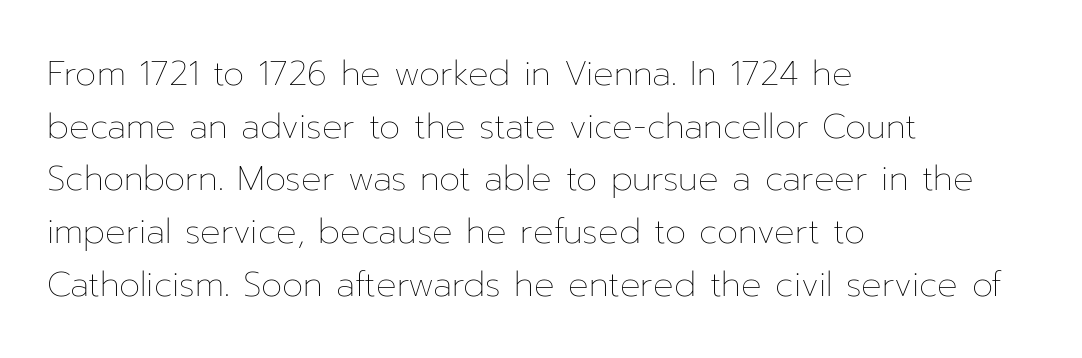
Q: Is the text bold? A: No.
Q: Is the text italic (slanted)? A: No, it is upright.
Q: Is the text underlined? A: No.
Q: How is the paragraph aligned? A: Left-aligned.
Q: Is the spacing between letters normal or unusually wide? A: Normal.
Q: Is the spacing between lines tight, normal or loose? A: Normal.
Q: Width (condensed, normal, or wide)? A: Normal.
Q: Stroke contrast? A: Low.
Q: x-height? A: Medium.
Q: Monospaced? A: No.
